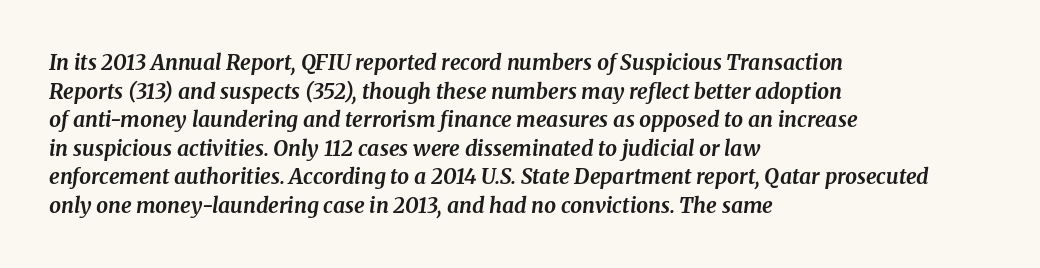
{"italic": "yes", "lean": "right", "slant_degrees": 8, "bold": "yes", "underline": "no", "align": "left", "line_spacing": "normal", "line_spacing_ratio": 1.36, "letter_spacing": "normal", "letter_spacing_em": 0.0, "glyph_px": 21}
